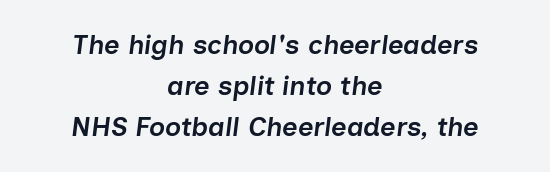
{"italic": "yes", "lean": "right", "slant_degrees": 7, "bold": "semi", "underline": "no", "align": "center", "line_spacing": "normal", "line_spacing_ratio": 1.52, "letter_spacing": "normal", "letter_spacing_em": 0.0, "glyph_px": 27}
